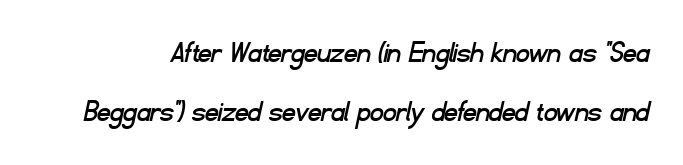
Note the varied advance widths — an 'i' is clearly narrower than an 'm'. A bare baseline throughout the passage. You can tell from the bare stems that sans-serif type was used. The gaps between neighbouring characters are ordinary and unremarkable.
